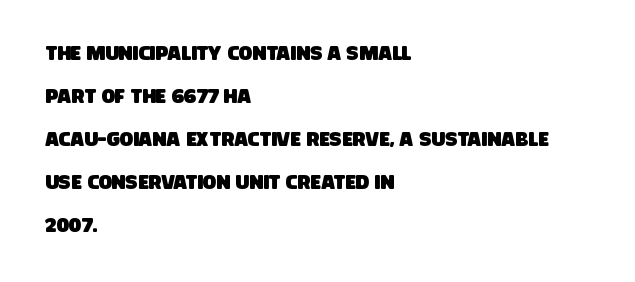
The image shows 20 px text type; set left-aligned, loose line spacing (2.15x), normal letter spacing, not underlined.
